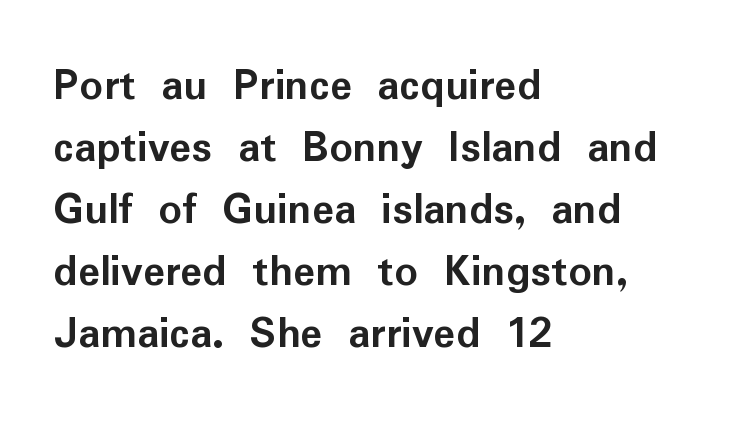
Characters remain perfectly vertical along every line. How are the letters spaced? Ordinarily, with no added tracking. Strong, thick strokes mark this as bold type. Think of a printed novel: that variable character pitch is what you see here. I'd call this a sans setting — the letters go barefoot.
